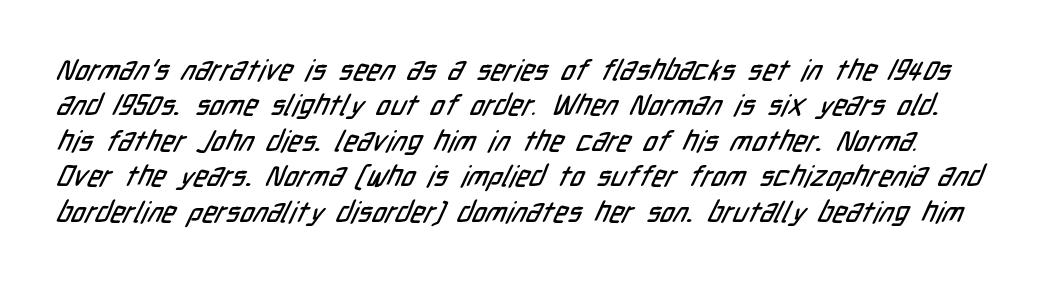
The image shows 29 px condensed sans-serif type; set line spacing 1.22x, normal letter spacing, not underlined; low stroke contrast and a medium x-height.
